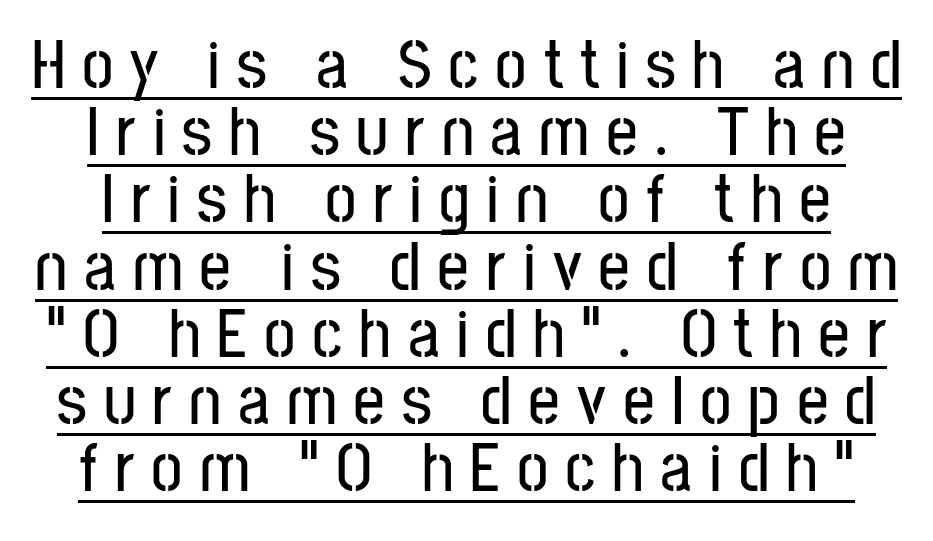
Q: Is the text italic (slanted)? A: No, it is upright.
Q: Is the typeface a serif or a sans-serif typeface? A: Sans-serif.
Q: Is the text underlined? A: Yes.
Q: How is the paragraph aligned? A: Centered.
Q: Is the spacing between letters normal or unusually wide? A: Unusually wide.
Q: Is the spacing between lines tight, normal or loose? A: Tight.
Q: Width (condensed, normal, or wide)? A: Condensed.
Q: Stroke contrast? A: Low.
Q: x-height? A: Medium.
Q: Monospaced? A: No.
